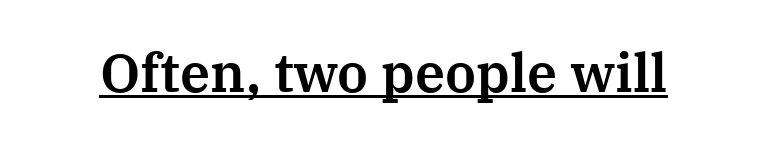
Q: Is the text italic (slanted)? A: No, it is upright.
Q: Is the typeface a serif or a sans-serif typeface? A: Serif.
Q: Is the text underlined? A: Yes.
Q: Is the spacing between letters normal or unusually wide? A: Normal.
Q: Width (condensed, normal, or wide)? A: Normal.
Q: Stroke contrast? A: Medium.
Q: x-height? A: Medium.
Q: Monospaced? A: No.
